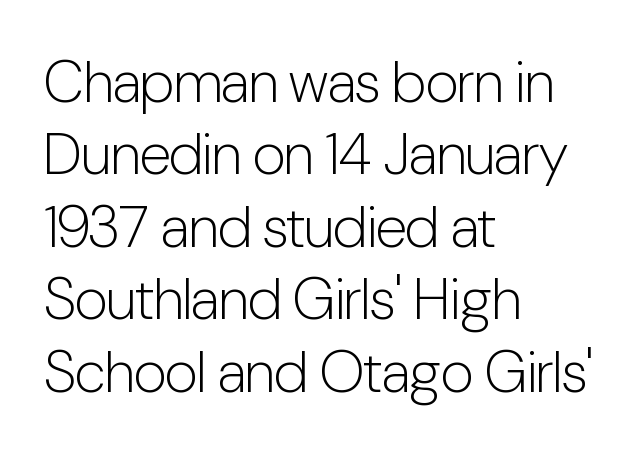
{"serif": "no", "italic": "no", "bold": "no", "weight": "light", "width": "condensed", "stroke_contrast": "low", "x_height": "medium", "monospaced": "no", "underline": "no", "align": "left", "line_spacing": "normal", "line_spacing_ratio": 1.25, "letter_spacing": "normal", "letter_spacing_em": 0.0, "glyph_px": 58}
